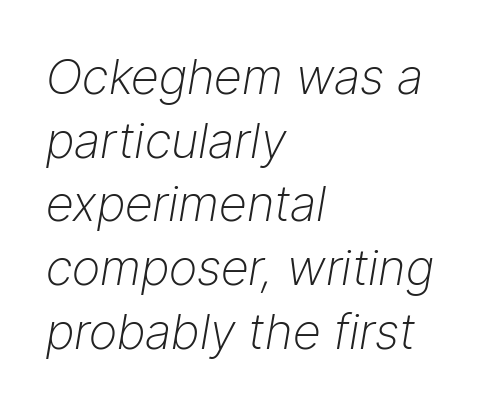
{"italic": "yes", "lean": "right", "slant_degrees": 9, "bold": "no", "weight": "light", "width": "normal", "stroke_contrast": "low", "x_height": "medium", "monospaced": "no", "underline": "no", "align": "left", "line_spacing": "normal", "line_spacing_ratio": 1.3, "letter_spacing": "normal", "letter_spacing_em": 0.0, "glyph_px": 49}
